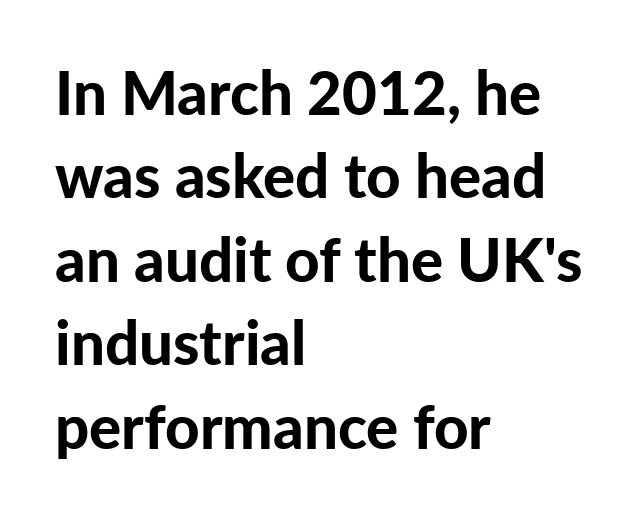
The image shows 60 px bold sans-serif type, upright; set left-aligned, normal line spacing (1.39x), normal letter spacing, not underlined; low stroke contrast and a medium x-height.
